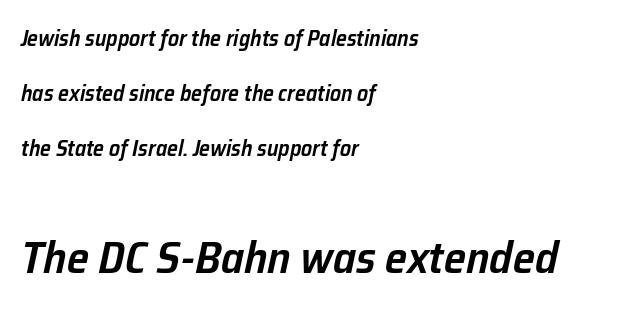
The image shows 45 px semibold type, italic (leaning right); set left-aligned, loose line spacing (2.49x), normal letter spacing, not underlined; the second (bottom) block is 2.05x larger; low stroke contrast and a medium x-height.
